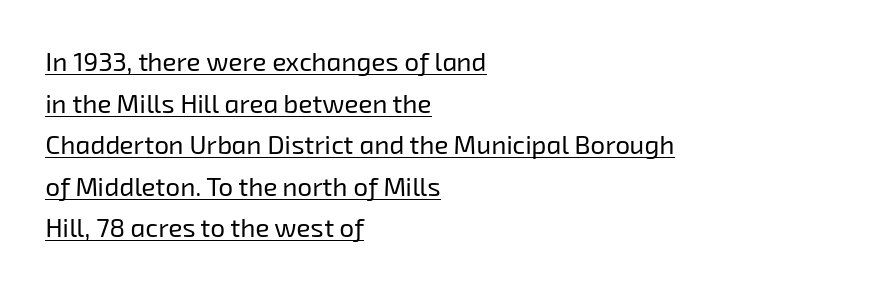
{"bold": "no", "underline": "yes", "align": "left", "line_spacing": "normal", "line_spacing_ratio": 1.6, "letter_spacing": "normal", "letter_spacing_em": 0.0, "glyph_px": 26}
